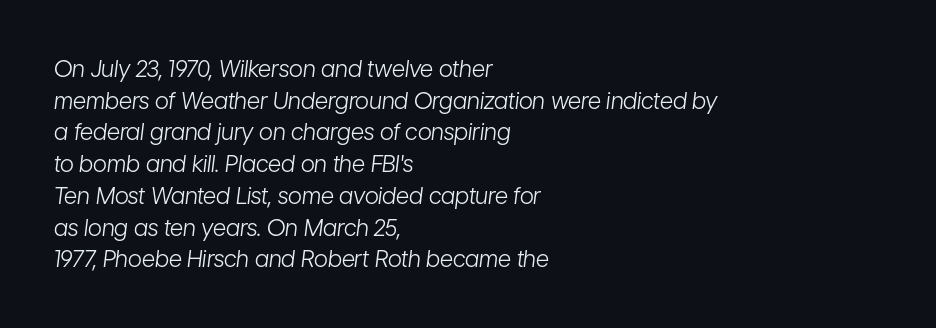
The image shows 23 px text type, italic (leaning right); set left-aligned, normal line spacing (1.38x), normal letter spacing, not underlined.
